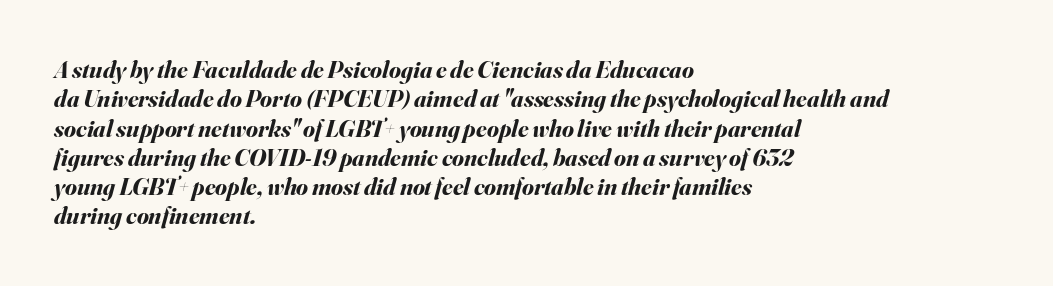
The image shows 24 px bold type, italic (leaning right); set left-aligned, line spacing 1.22x, normal letter spacing, not underlined.
